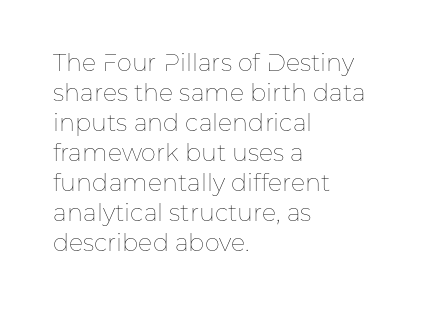
Honestly, there is no underline to notice here at all. The font's upright variant was chosen for this text. Horizontally, the lines are justified to the leading edge only. Bold? No — there's no thickening of the strokes.
